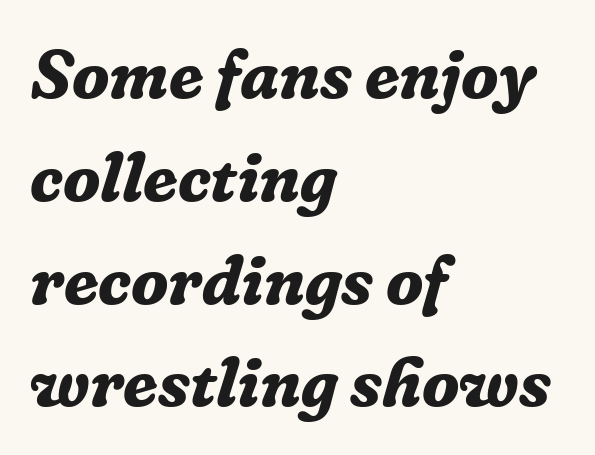
The image shows 69 px bold serif type, italic (leaning right); set left-aligned, normal line spacing (1.49x), normal letter spacing, not underlined; low stroke contrast and a medium x-height.
